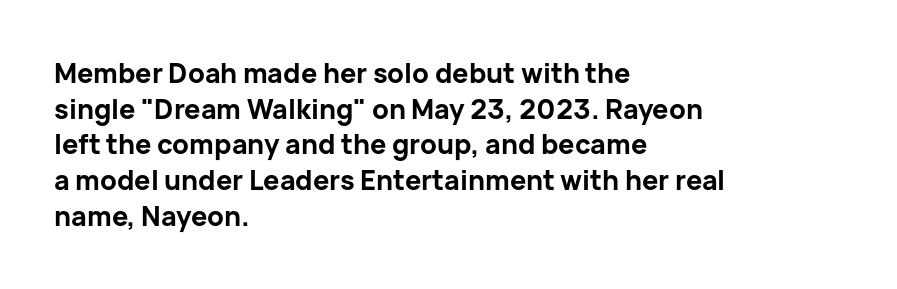
A typesetter would call this leading conventional body-copy spacing. Standard letterfit; no display-style spreading of the glyphs. The axis of the letterforms is exactly vertical. Typeset ragged right — the left edge is the straight one. Clear beneath every line of the passage. Each glyph is drawn with heavy, bold strokes.
